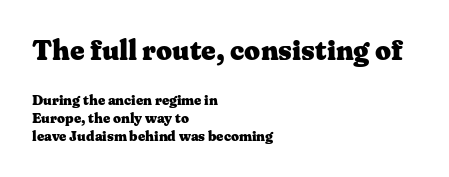
Looks like regular typesetting: each glyph gets only the width it needs. Typesetter's note — upper block bumped up in size, lower block left smaller. Every letter is thick-stroked: bold, no question. Check under the words: just untouched page. Leading: standard. Notice how the passage keeps a crisp vertical edge on the left only.
